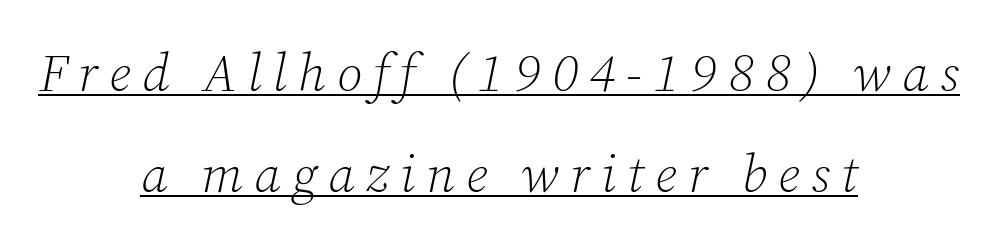
Q: Is the text bold? A: No.
Q: Is the text italic (slanted)? A: Yes, it leans right by about 12 degrees.
Q: Is the typeface a serif or a sans-serif typeface? A: Serif.
Q: Is the text underlined? A: Yes.
Q: How is the paragraph aligned? A: Centered.
Q: Is the spacing between letters normal or unusually wide? A: Unusually wide.
Q: Is the spacing between lines tight, normal or loose? A: Loose.
Q: Width (condensed, normal, or wide)? A: Normal.
Q: Stroke contrast? A: Low.
Q: x-height? A: Medium.
Q: Monospaced? A: No.
